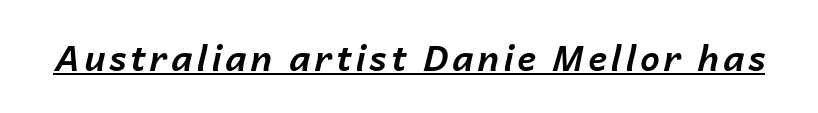
{"italic": "yes", "lean": "right", "slant_degrees": 14, "bold": "yes", "weight": "bold", "width": "normal", "stroke_contrast": "low", "x_height": "medium", "monospaced": "no", "underline": "yes", "glyph_px": 35}
